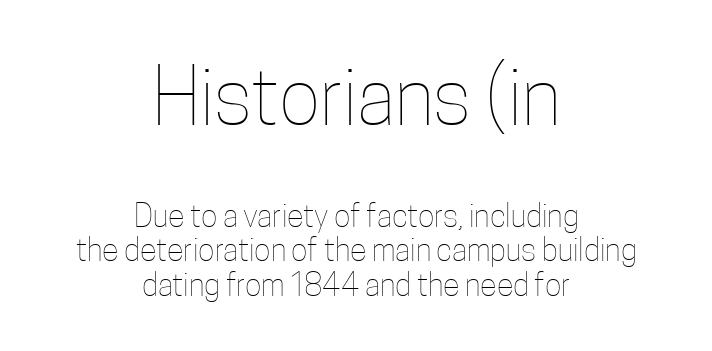
Q: Is the text bold? A: No.
Q: Is the text italic (slanted)? A: No, it is upright.
Q: Is the text underlined? A: No.
Q: How is the paragraph aligned? A: Centered.
Q: Is the spacing between letters normal or unusually wide? A: Normal.
Q: Is the spacing between lines tight, normal or loose? A: Tight.
Q: Which block of text is set in a larger size, the first (top) or the second (bottom)? A: The first (top) one.
Q: Width (condensed, normal, or wide)? A: Condensed.
Q: Stroke contrast? A: Low.
Q: x-height? A: Medium.
Q: Monospaced? A: No.
